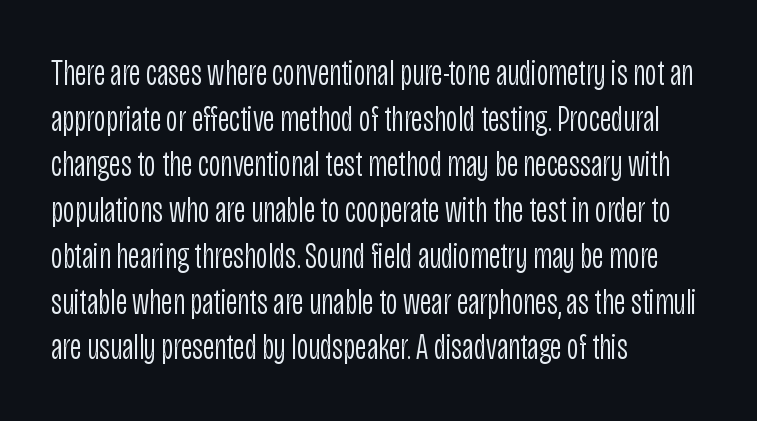
This sample has the flowing, uneven cadence of proportional lettering. Each row of text sits above clean, open space. Evenly set lines give the paragraph a standard silhouette. Honestly, the letter spacing is just normal — you wouldn't notice it.
